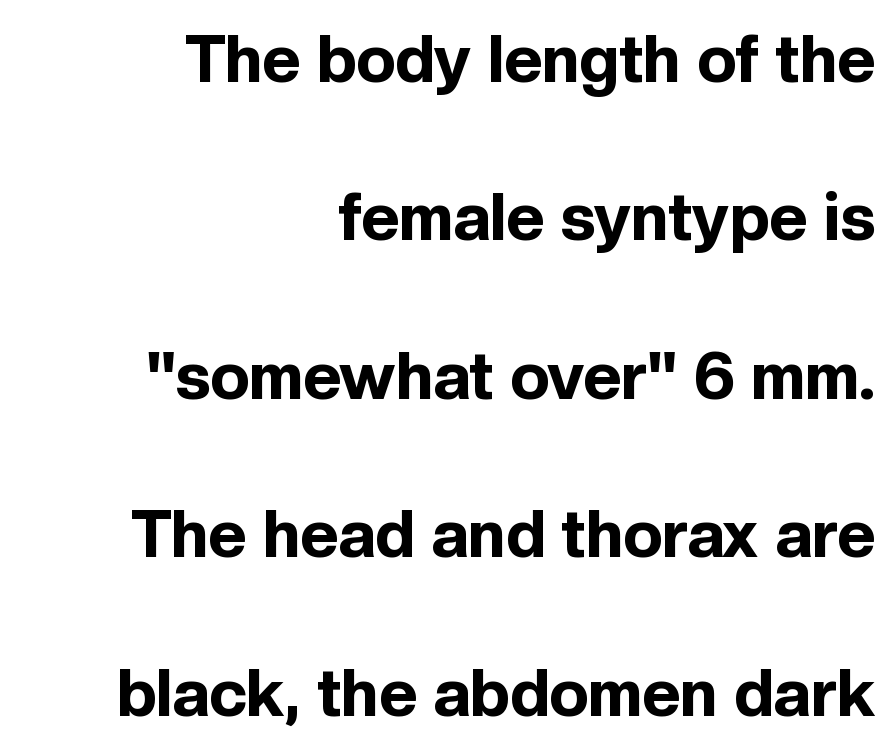
The image shows 66 px bold sans-serif type, upright; set right-aligned, loose line spacing (2.4x), normal letter spacing, not underlined; a medium x-height.
